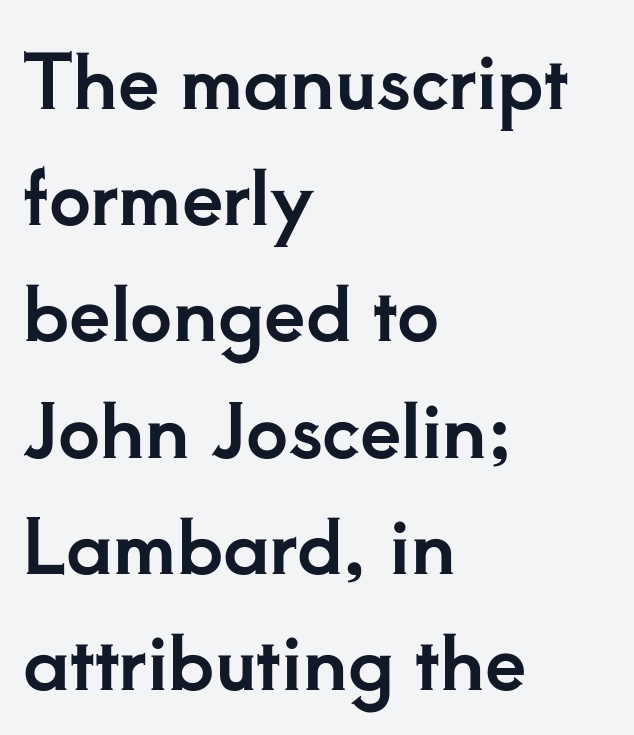
{"serif": "yes", "italic": "no", "width": "normal", "stroke_contrast": "low", "x_height": "small", "monospaced": "no", "underline": "no", "align": "left", "line_spacing": "normal", "line_spacing_ratio": 1.57, "letter_spacing": "normal", "letter_spacing_em": 0.0, "glyph_px": 74}
